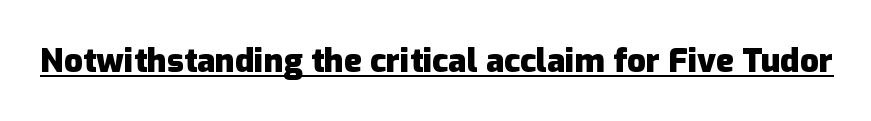
A rule runs beneath these lines of type. Nope, no serifs anywhere on these letters. The specimen reads as upright at a glance. Nothing unusual about the tracking: characters are spaced as the font intends. The letters advance in unequal steps, a hallmark of proportional type. The letters are bold, with thick, heavy strokes.
